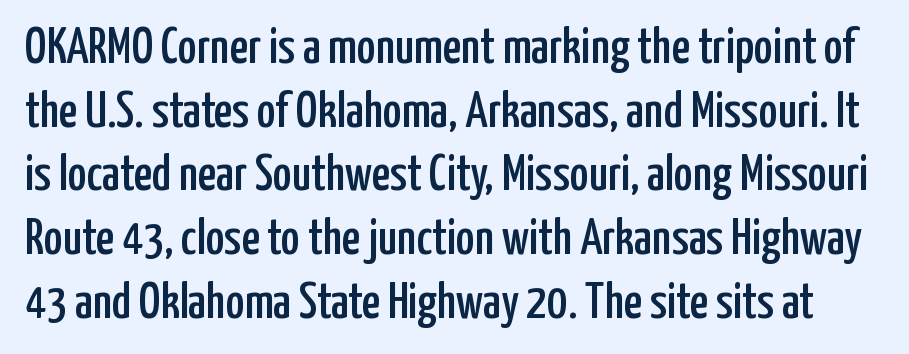
Q: Is the text italic (slanted)? A: No, it is upright.
Q: Is the typeface a serif or a sans-serif typeface? A: Sans-serif.
Q: Is the text underlined? A: No.
Q: Is the spacing between letters normal or unusually wide? A: Normal.
Q: Is the spacing between lines tight, normal or loose? A: Normal.
Q: Width (condensed, normal, or wide)? A: Condensed.
Q: Stroke contrast? A: Low.
Q: x-height? A: Medium.
Q: Monospaced? A: No.
